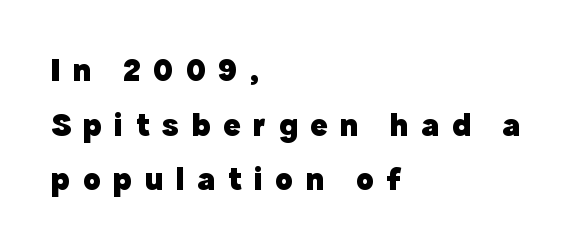
Unlike a traditional serif, this face leaves its strokes unadorned. Rule under the text: the space is simply empty. Think of a printed novel: that variable character pitch is what you see here. If you drew a ruler down the left edge, every line would touch it. Its strokes are broad and dark, the hallmark of bold type. Does the lettering tilt? It doesn't — this is upright.
